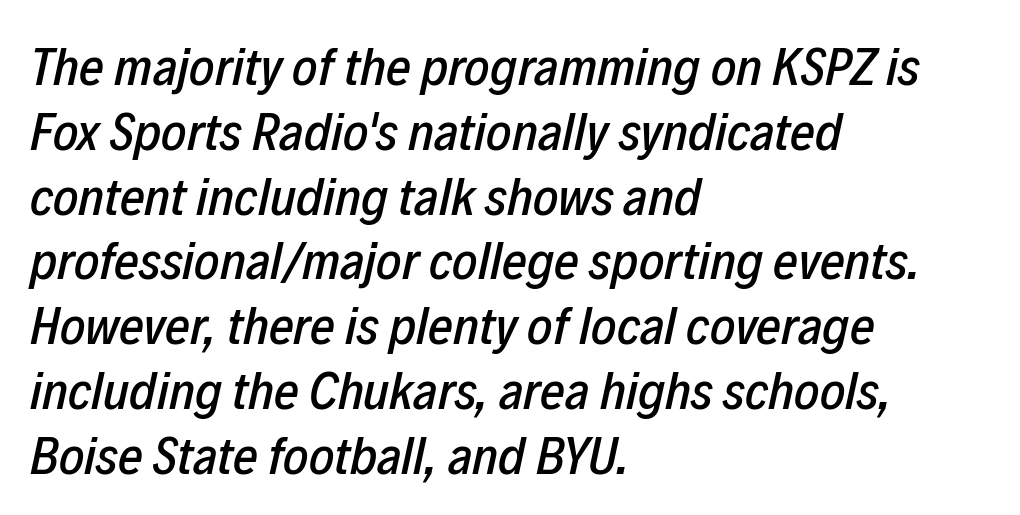
Character widths vary here, with narrow letters taking less room than wide ones. Yep, that's italic — everything's leaning. How are the letters spaced? Ordinarily, with no added tracking. This sample is left-justified, so line endings fall wherever the words run out. The baseline area is clear.
